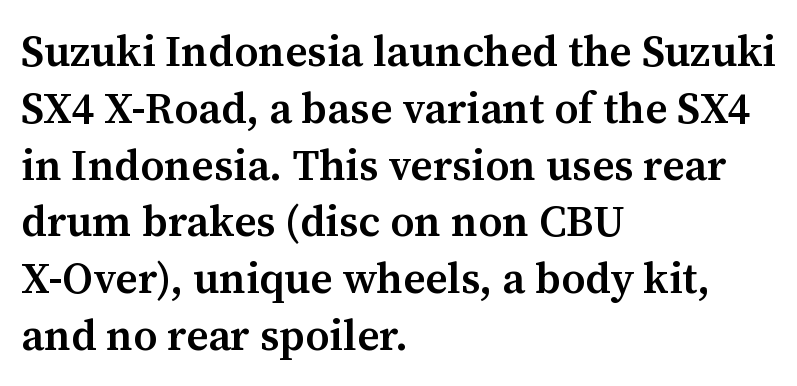
Q: Is the text bold? A: Semi-bold.
Q: Is the text italic (slanted)? A: No, it is upright.
Q: Is the typeface a serif or a sans-serif typeface? A: Serif.
Q: Is the text underlined? A: No.
Q: How is the paragraph aligned? A: Left-aligned.
Q: Is the spacing between letters normal or unusually wide? A: Normal.
Q: Is the spacing between lines tight, normal or loose? A: Normal.
Q: Width (condensed, normal, or wide)? A: Normal.
Q: Stroke contrast? A: Medium.
Q: x-height? A: Medium.
Q: Monospaced? A: No.
